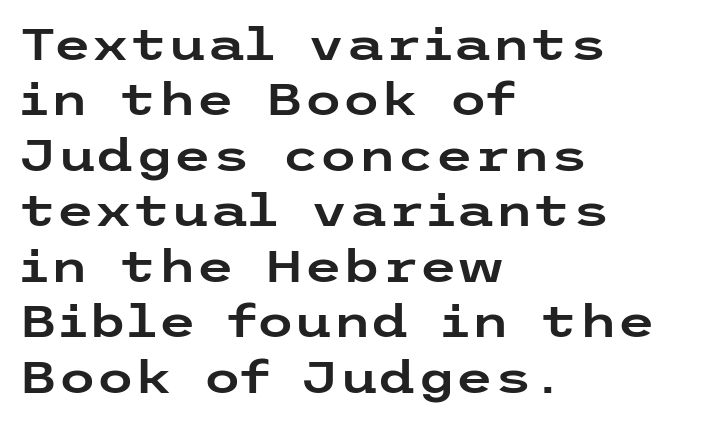
The passage shown has conventional tracking throughout. Interline gaps are of average width in this sample. In CSS terms this would be text-align: left. Just letters on the line, the space beneath them empty.
